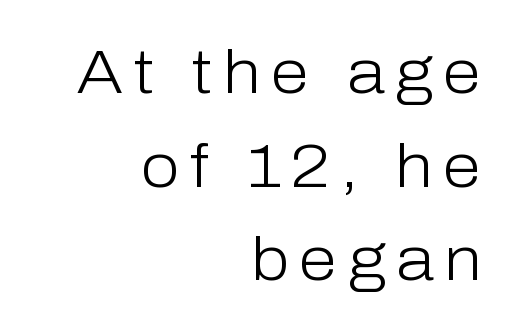
Unlike italic type, these characters show no tilt at all. The font family rendered here belongs to the sans-serif group. Layout note: lines flush right. Stems here are at most as thick as an everyday book face. Think of a printed novel: that variable character pitch is what you see here. Regarding leading, the lines here are spaced in the standard way.
